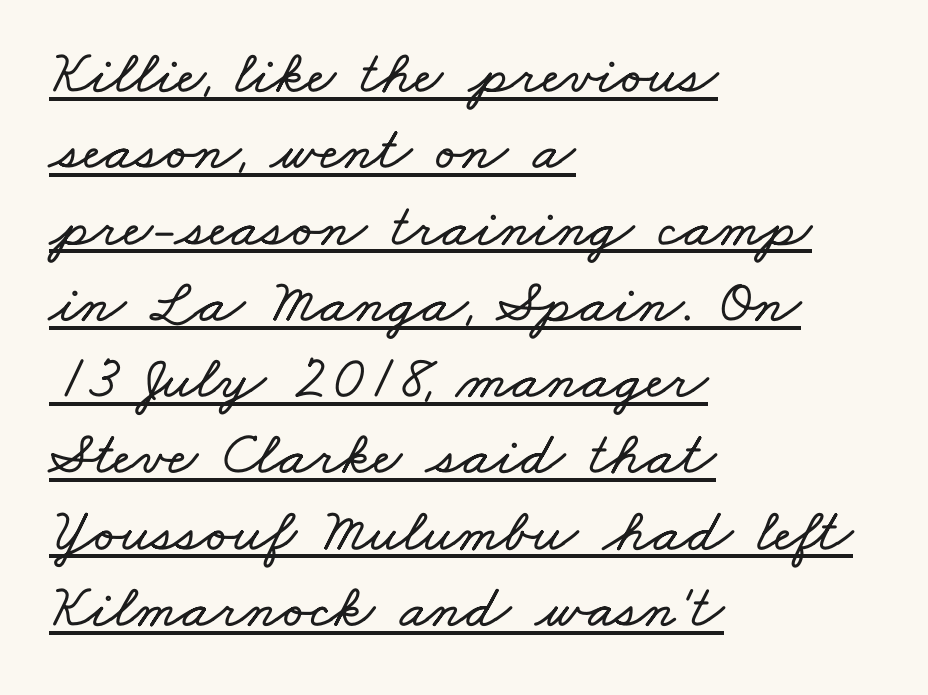
{"width": "wide", "stroke_contrast": "low", "x_height": "small", "monospaced": "no", "underline": "yes", "align": "left", "line_spacing_ratio": 1.23, "letter_spacing": "normal", "letter_spacing_em": 0.0, "glyph_px": 62}
